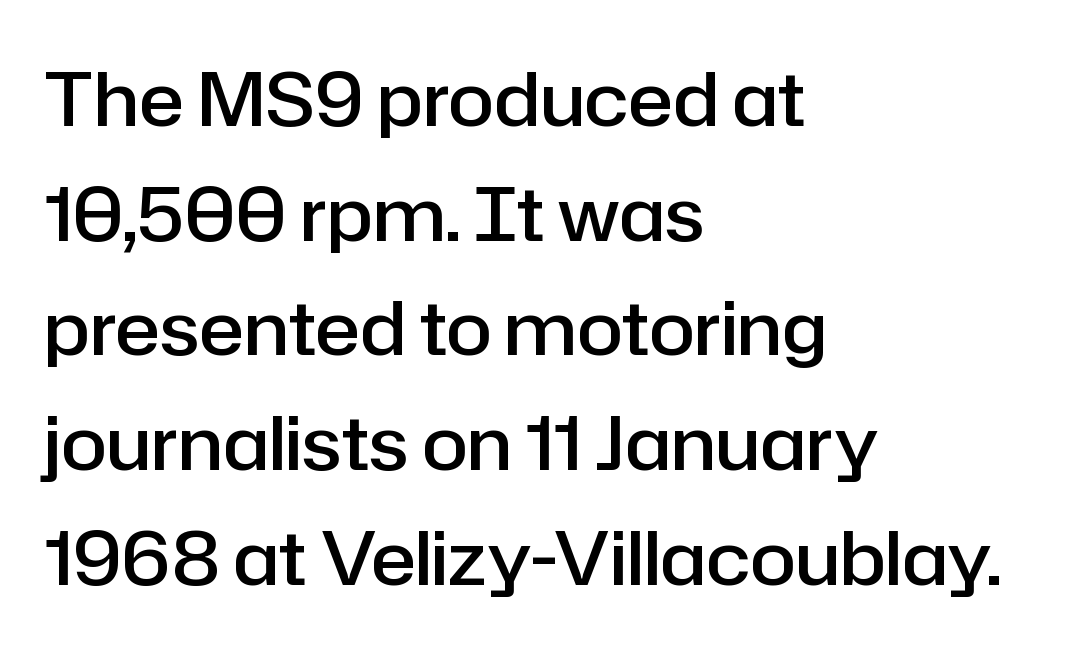
You can tell it's not italic because the verticals are truly vertical. Here the designer chose a conventional face with non-uniform glyph widths. The area under the type is left untouched. Each letter's strokes conclude bluntly, with no projecting serifs. Compared with typical body copy, the letter spacing here is the same.
